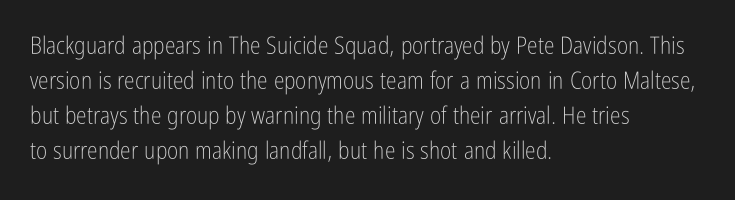
No word sits above an underline. This is the regular roman posture of the typeface. The lines in this sample share a left origin and differ only in where they stop. Successive baselines arrive at the customary interval.
